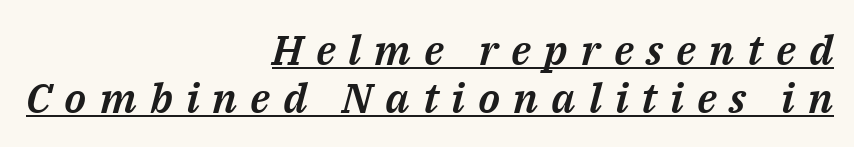
Leading: reduced. Students, note that the glyphs here are deliberately spaced far apart. This is oblique type, the kind used for emphasis or titles. The rendering uses natural spacing where letterforms have individual widths.
